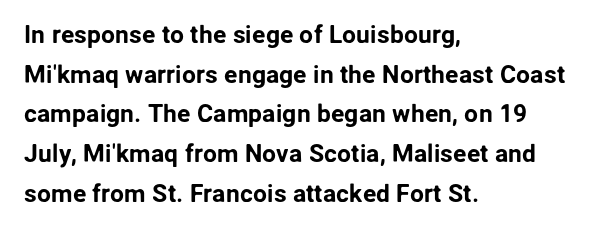
{"italic": "no", "underline": "no", "align": "left", "line_spacing": "normal", "line_spacing_ratio": 1.59, "letter_spacing": "normal", "letter_spacing_em": 0.0, "glyph_px": 25}
